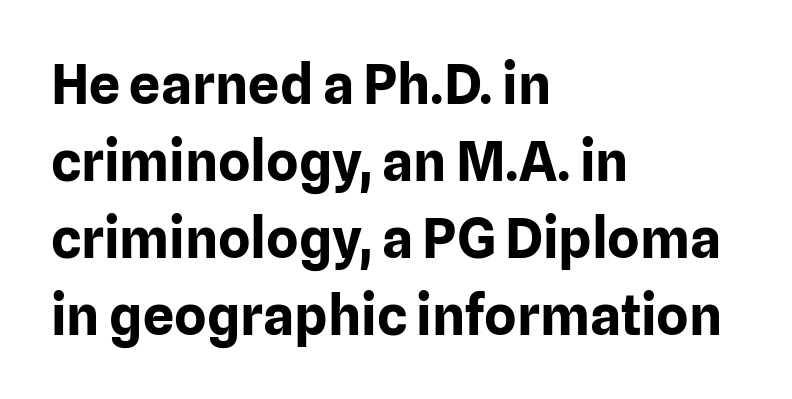
Each new line begins a customary step beneath the previous one. The sample has been set heavy, in full bold. A roman cut, with each character standing at attention. What kind of face is this? One without serifs — a sans.
